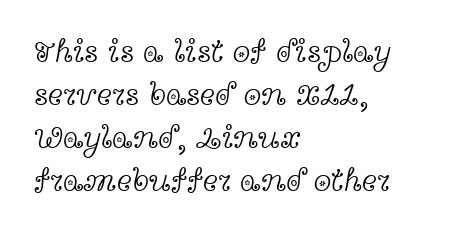
Q: Is the text bold? A: No.
Q: Is the text italic (slanted)? A: No, it is upright.
Q: Is the typeface a serif or a sans-serif typeface? A: Serif.
Q: Is the text underlined? A: No.
Q: How is the paragraph aligned? A: Left-aligned.
Q: Is the spacing between letters normal or unusually wide? A: Normal.
Q: Is the spacing between lines tight, normal or loose? A: Normal.
Q: Width (condensed, normal, or wide)? A: Wide.
Q: x-height? A: Medium.
Q: Monospaced? A: No.
